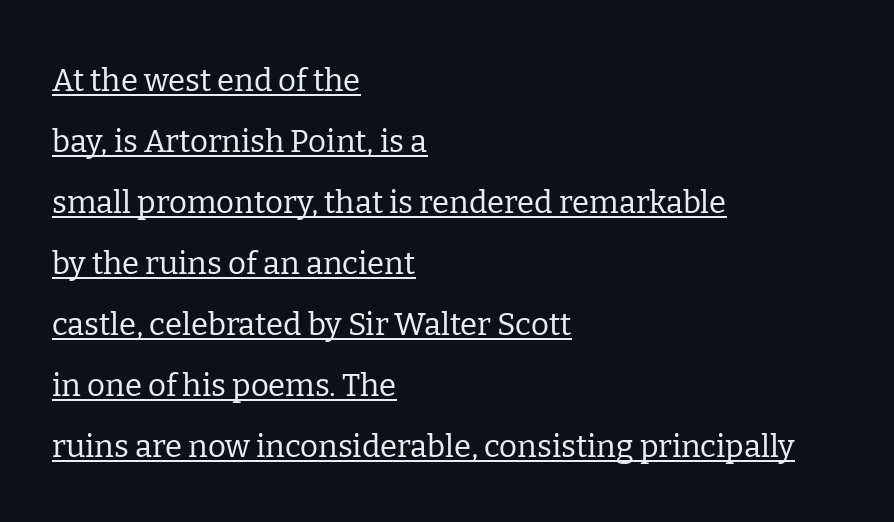
Q: Is the text bold? A: No.
Q: Is the text italic (slanted)? A: No, it is upright.
Q: Is the typeface a serif or a sans-serif typeface? A: Serif.
Q: Is the text underlined? A: Yes.
Q: How is the paragraph aligned? A: Left-aligned.
Q: Is the spacing between letters normal or unusually wide? A: Normal.
Q: Is the spacing between lines tight, normal or loose? A: Loose.
Q: Width (condensed, normal, or wide)? A: Normal.
Q: Stroke contrast? A: Low.
Q: x-height? A: Medium.
Q: Monospaced? A: No.
